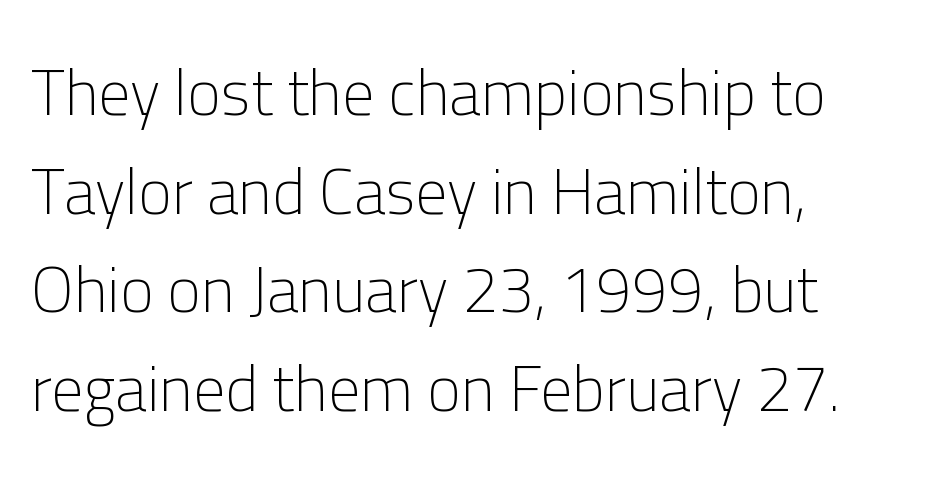
The image shows 64 px light sans-serif type, upright; set left-aligned, normal line spacing (1.54x), normal letter spacing, not underlined; low stroke contrast and a medium x-height.
